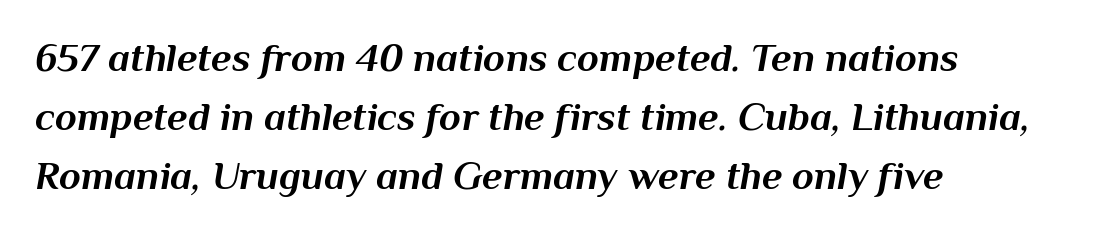
{"italic": "yes", "lean": "right", "slant_degrees": 10, "bold": "yes", "weight": "bold", "width": "normal", "stroke_contrast": "medium", "x_height": "medium", "monospaced": "no", "underline": "no", "align": "left", "line_spacing": "normal", "line_spacing_ratio": 1.48, "letter_spacing": "normal", "letter_spacing_em": 0.0, "glyph_px": 40}
